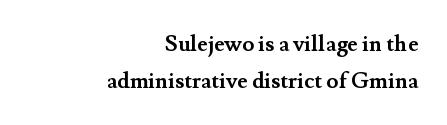
Decoration check: the copy has no underline. Is the type bold? Yes — the strokes are clearly thick and heavy. Each word holds together tightly as a unit, with standard inter-letter gaps. Does the copy run flush right? Yes — the right margin is perfectly even. It's the straight-up-and-down kind of type.
